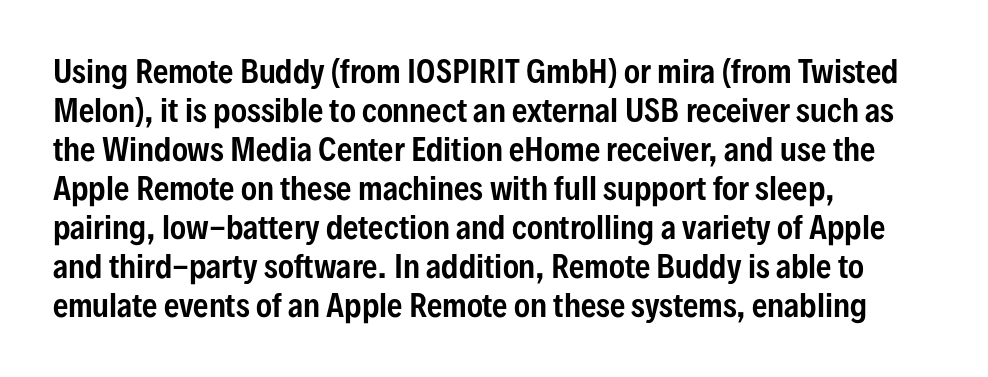
{"serif": "no", "italic": "no", "width": "condensed", "stroke_contrast": "low", "x_height": "medium", "monospaced": "no", "underline": "no", "align": "left", "line_spacing": "normal", "line_spacing_ratio": 1.3, "letter_spacing": "normal", "letter_spacing_em": 0.0, "glyph_px": 30}
